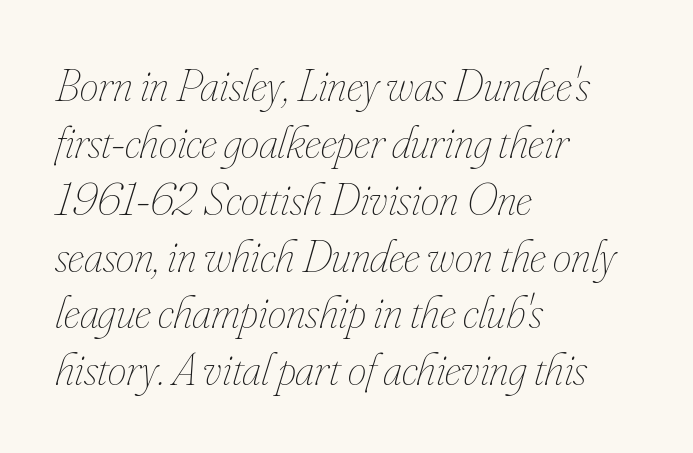
Q: Is the text bold? A: No.
Q: Is the text italic (slanted)? A: Yes, it leans right by about 16 degrees.
Q: Is the text underlined? A: No.
Q: How is the paragraph aligned? A: Left-aligned.
Q: Is the spacing between letters normal or unusually wide? A: Normal.
Q: Width (condensed, normal, or wide)? A: Condensed.
Q: Stroke contrast? A: Low.
Q: x-height? A: Small.
Q: Monospaced? A: No.
